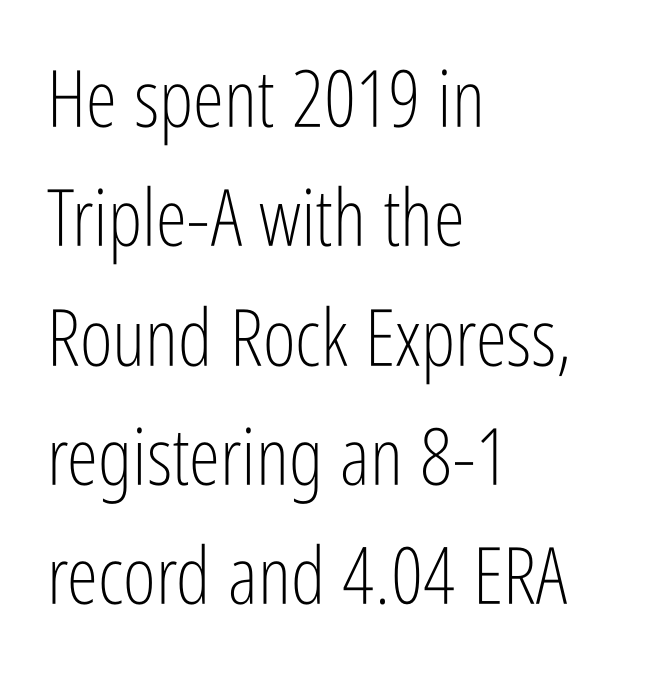
{"serif": "no", "italic": "no", "bold": "no", "weight": "light", "width": "condensed", "stroke_contrast": "low", "x_height": "medium", "monospaced": "no", "underline": "no", "align": "left", "line_spacing": "normal", "line_spacing_ratio": 1.51, "letter_spacing": "normal", "letter_spacing_em": 0.0, "glyph_px": 79}
